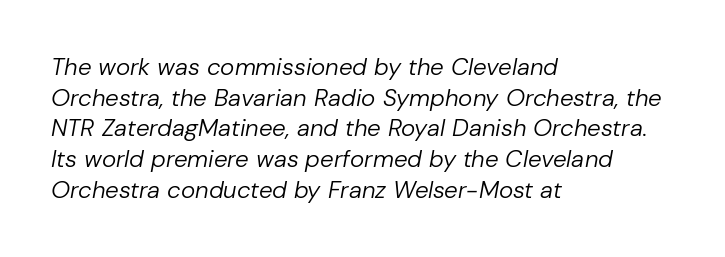
Q: Is the text bold? A: No.
Q: Is the text italic (slanted)? A: Yes, it leans right by about 10 degrees.
Q: Is the text underlined? A: No.
Q: How is the paragraph aligned? A: Left-aligned.
Q: Is the spacing between letters normal or unusually wide? A: Normal.
Q: Is the spacing between lines tight, normal or loose? A: Normal.
